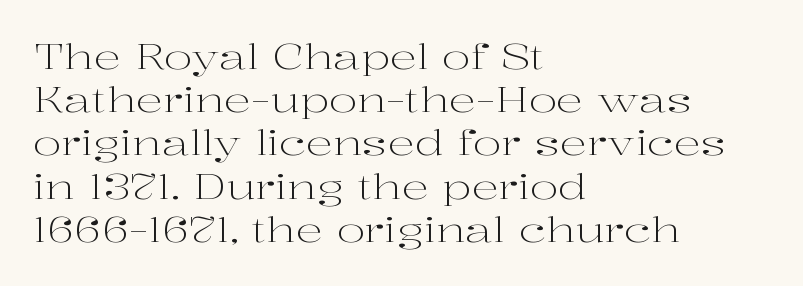
{"serif": "yes", "italic": "no", "bold": "no", "weight": "light", "width": "wide", "stroke_contrast": "high", "x_height": "medium", "monospaced": "no", "underline": "no", "align": "left", "line_spacing": "normal", "line_spacing_ratio": 1.27, "letter_spacing": "normal", "letter_spacing_em": 0.0, "glyph_px": 34}
